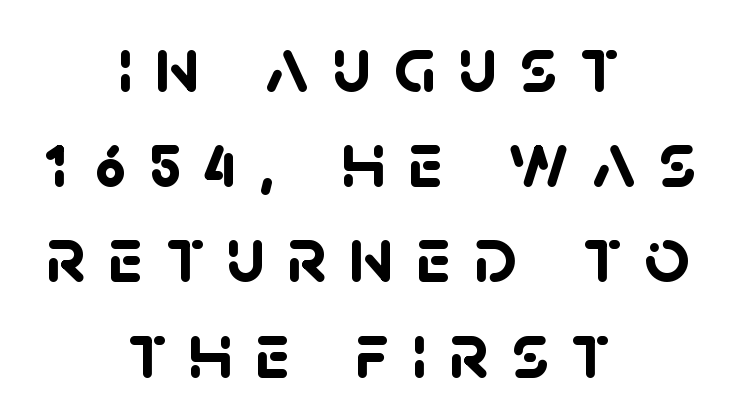
The image shows 80 px semibold sans-serif type; set centered, line spacing 1.19x, unusually wide letter spacing (+0.27 em), not underlined; low stroke contrast and a large x-height.
